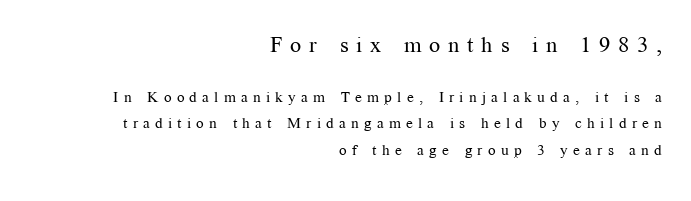
{"italic": "no", "bold": "no", "underline": "no", "align": "right", "line_spacing_ratio": 1.78, "letter_spacing": "wide", "letter_spacing_em": 0.35, "larger_block": "first", "size_ratio": 1.47, "glyph_px": 22}
